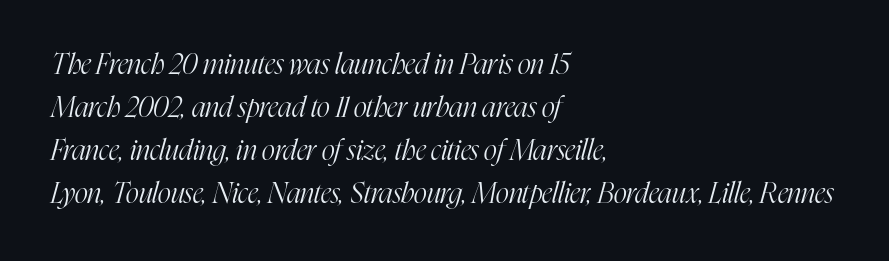
The strokes carry an ordinary text weight at most. Are there feet on the stems? There are — it's a serif. Notice how the stems are inclined rather than vertical — that's the hallmark of italics. There is no visible air inserted between adjacent glyphs.
